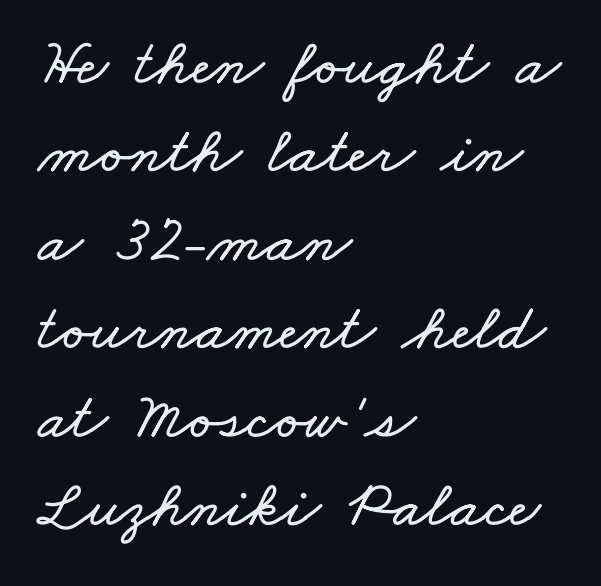
{"width": "wide", "stroke_contrast": "low", "x_height": "small", "monospaced": "no", "underline": "no", "align": "left", "line_spacing": "normal", "line_spacing_ratio": 1.34, "letter_spacing": "normal", "letter_spacing_em": 0.0, "glyph_px": 66}
